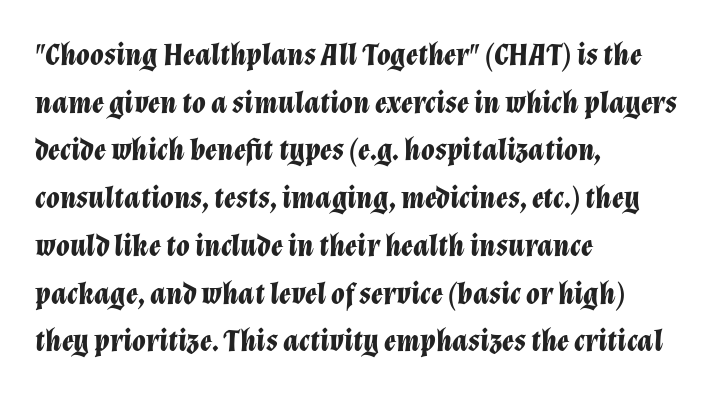
Vertical spacing — default. The passage shown is emphatically bold. Do the characters align in a grid? No, the font is proportional. Left-aligned paragraph, ragged on the right. Clear beneath every line of the passage.
